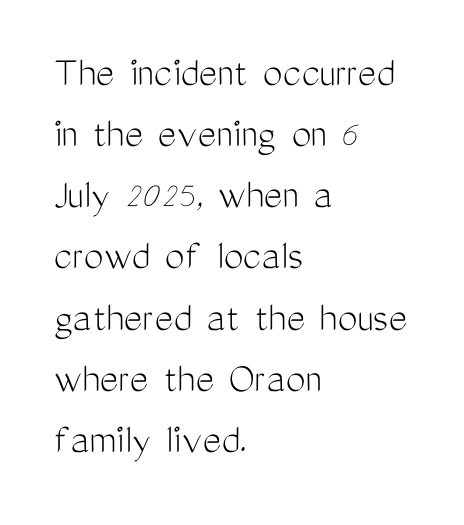
The face looks like a standard text weight, possibly lighter. Proportional: the letters do not fall into vertical columns. The passage shown has conventional tracking throughout. Regular leading.
